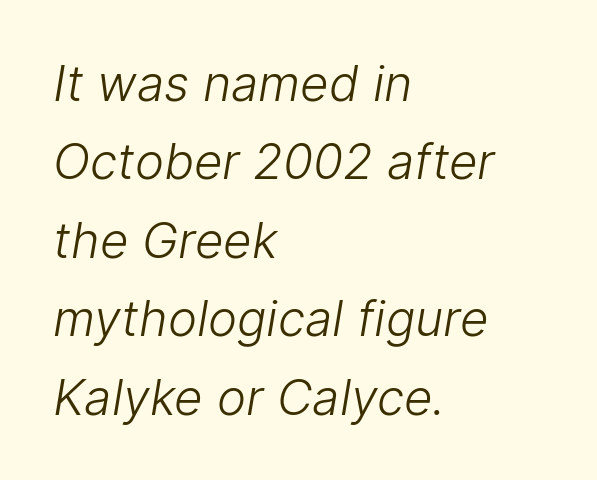
{"serif": "no", "bold": "no", "weight": "light", "width": "normal", "stroke_contrast": "low", "x_height": "medium", "monospaced": "no", "underline": "no", "align": "left", "line_spacing": "normal", "line_spacing_ratio": 1.6, "letter_spacing": "normal", "letter_spacing_em": 0.0, "glyph_px": 49}
